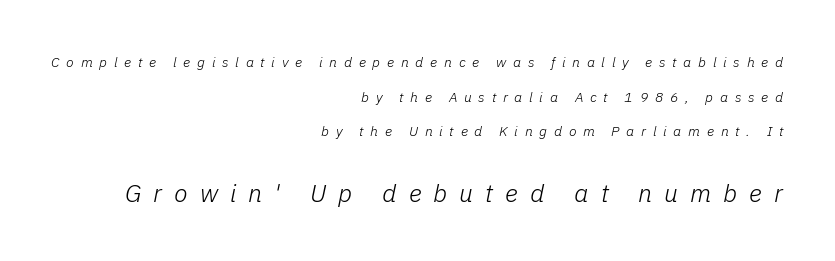
The image shows 25 px text type, italic (leaning right); set right-aligned, loose line spacing (2.47x), unusually wide letter spacing (+0.48 em), not underlined; the second (bottom) block is 1.79x larger.
